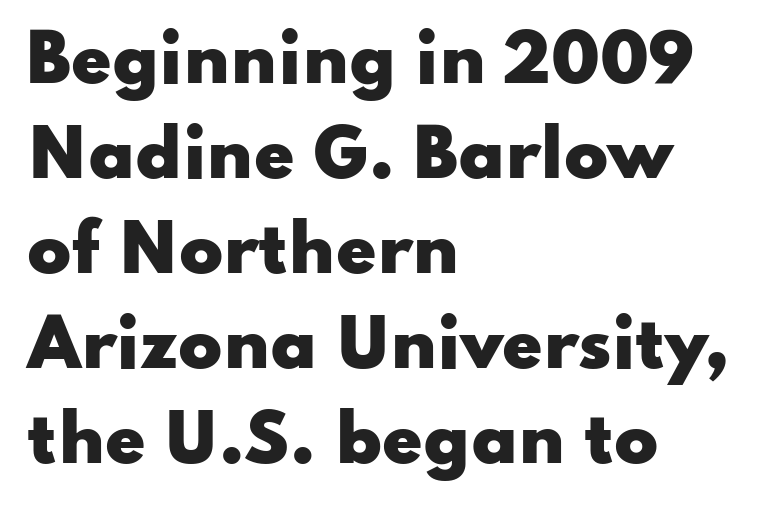
The image shows 65 px heavy, wide sans-serif type, upright; set left-aligned, normal line spacing (1.46x), normal letter spacing, not underlined; low stroke contrast and a small x-height.
